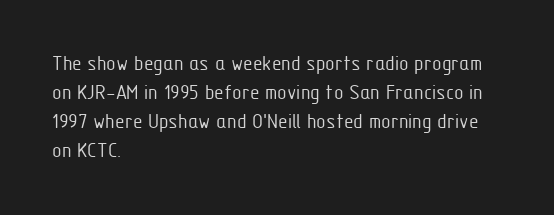
{"italic": "no", "bold": "no", "underline": "no", "align": "left", "line_spacing": "normal", "line_spacing_ratio": 1.32, "letter_spacing": "normal", "letter_spacing_em": 0.0, "glyph_px": 22}
